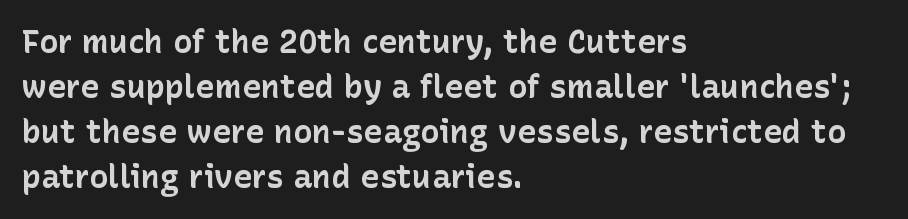
{"serif": "no", "italic": "no", "bold": "yes", "weight": "bold", "width": "normal", "stroke_contrast": "low", "x_height": "medium", "monospaced": "no", "underline": "no", "align": "left", "line_spacing": "normal", "line_spacing_ratio": 1.41, "letter_spacing": "normal", "letter_spacing_em": 0.0, "glyph_px": 32}
